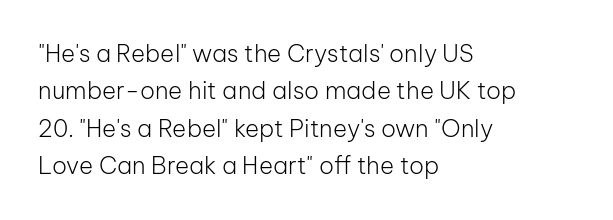
The image shows 24 px text type, upright; set left-aligned, normal line spacing (1.56x), normal letter spacing, not underlined.
